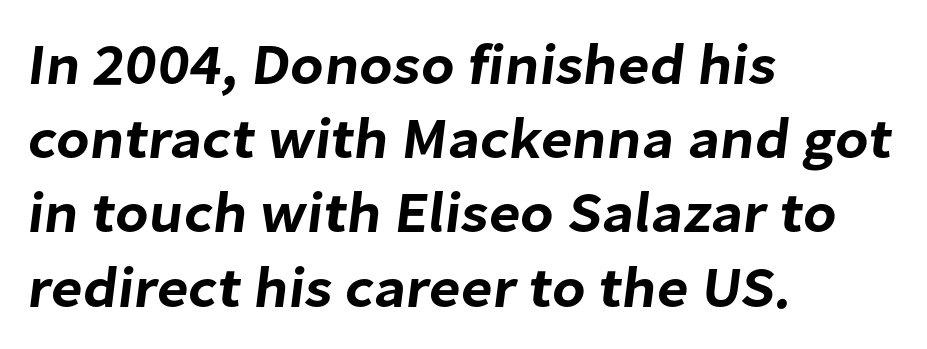
{"serif": "no", "width": "normal", "stroke_contrast": "low", "x_height": "medium", "monospaced": "no", "underline": "no", "align": "left", "line_spacing": "normal", "line_spacing_ratio": 1.28, "letter_spacing": "normal", "letter_spacing_em": 0.0, "glyph_px": 58}
